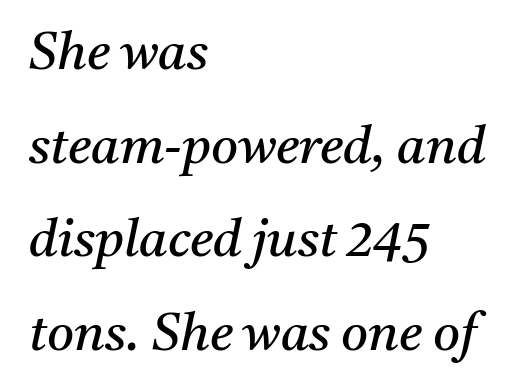
{"serif": "yes", "italic": "yes", "lean": "right", "slant_degrees": 11, "bold": "no", "weight": "regular", "width": "normal", "stroke_contrast": "medium", "x_height": "medium", "monospaced": "no", "underline": "no", "align": "left", "line_spacing_ratio": 1.8, "letter_spacing": "normal", "letter_spacing_em": 0.0, "glyph_px": 52}
